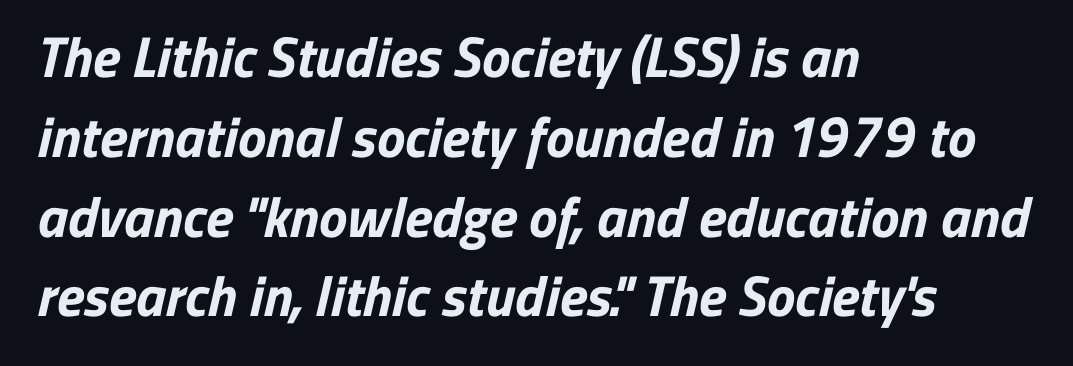
Look at the bottom of the vertical strokes: they stop flat, with no serifs. Normally led — the rows are evenly, conventionally spaced. Looks like regular typesetting: each glyph gets only the width it needs. No word sits above an underline.
